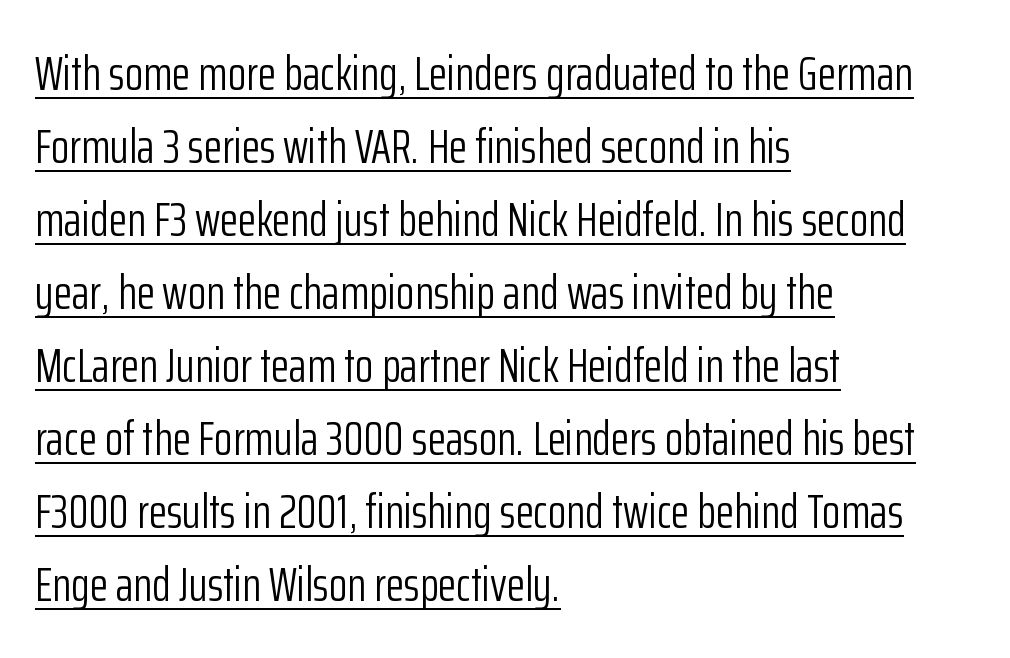
{"serif": "no", "italic": "no", "bold": "no", "weight": "light", "width": "condensed", "stroke_contrast": "low", "x_height": "medium", "monospaced": "no", "underline": "yes", "align": "left", "line_spacing": "normal", "line_spacing_ratio": 1.52, "letter_spacing": "normal", "letter_spacing_em": 0.0, "glyph_px": 48}
